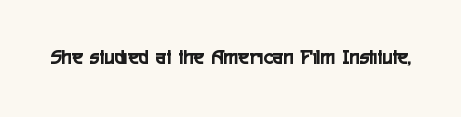
The image shows 22 px text type, upright; set normal letter spacing, not underlined.
